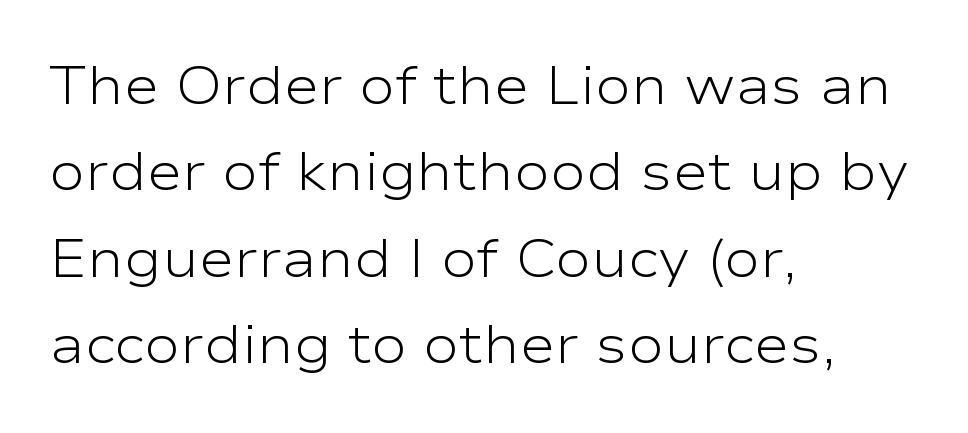
Q: Is the text bold? A: No.
Q: Is the text italic (slanted)? A: No, it is upright.
Q: Is the typeface a serif or a sans-serif typeface? A: Sans-serif.
Q: Is the text underlined? A: No.
Q: How is the paragraph aligned? A: Left-aligned.
Q: Is the spacing between letters normal or unusually wide? A: Normal.
Q: Is the spacing between lines tight, normal or loose? A: Normal.
Q: Width (condensed, normal, or wide)? A: Wide.
Q: Stroke contrast? A: Low.
Q: x-height? A: Medium.
Q: Monospaced? A: No.
